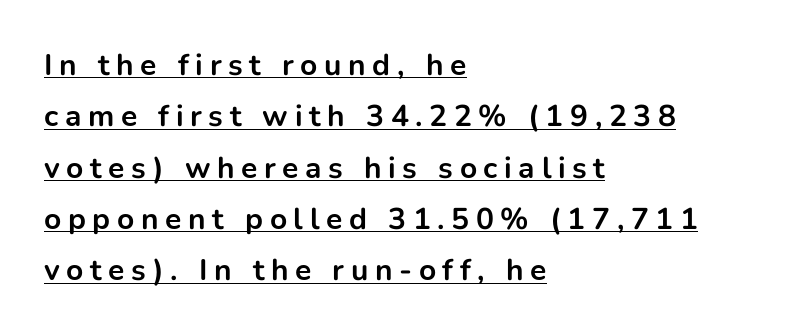
{"serif": "no", "italic": "no", "bold": "yes", "weight": "bold", "width": "normal", "stroke_contrast": "low", "x_height": "medium", "monospaced": "no", "underline": "yes", "align": "left", "line_spacing_ratio": 1.71, "letter_spacing": "wide", "letter_spacing_em": 0.22, "glyph_px": 30}
